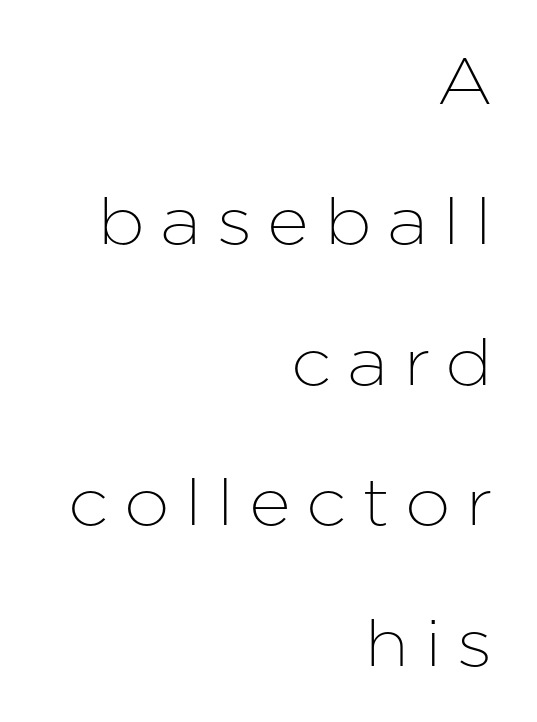
The image shows 65 px sans-serif type, upright; set right-aligned, loose line spacing (2.16x), unusually wide letter spacing (+0.24 em), not underlined; low stroke contrast and a medium x-height.
